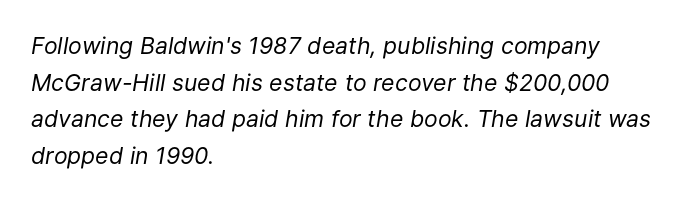
{"italic": "yes", "lean": "right", "slant_degrees": 9, "bold": "no", "underline": "no", "align": "left", "line_spacing": "normal", "line_spacing_ratio": 1.59, "letter_spacing": "normal", "letter_spacing_em": 0.0, "glyph_px": 23}
